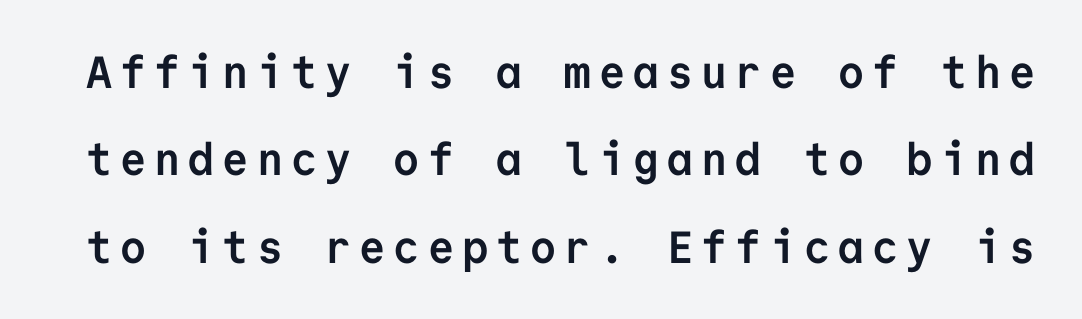
Q: Is the text bold? A: Yes.
Q: Is the text italic (slanted)? A: No, it is upright.
Q: Is the typeface a serif or a sans-serif typeface? A: Sans-serif.
Q: Is the text underlined? A: No.
Q: Is the spacing between lines tight, normal or loose? A: Loose.
Q: Width (condensed, normal, or wide)? A: Normal.
Q: Stroke contrast? A: Low.
Q: x-height? A: Medium.
Q: Monospaced? A: Yes.
